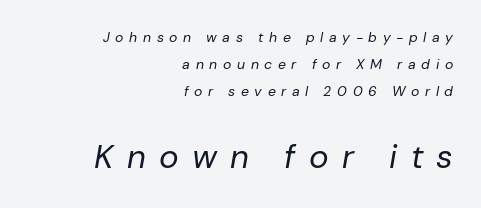
Someone cranked the tracking dial way up on this one. The weight would be labelled regular, book, light, or lighter still. The letters in the lower block stand taller than those in the block above. The passage shown is typed in a proportional face where columns would drift.
